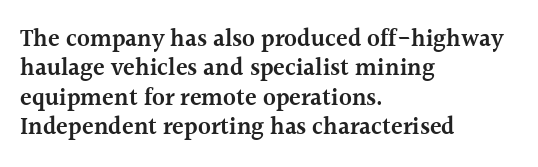
{"italic": "no", "bold": "semi", "underline": "no", "align": "left", "line_spacing_ratio": 1.22, "letter_spacing": "normal", "letter_spacing_em": 0.0, "glyph_px": 24}
